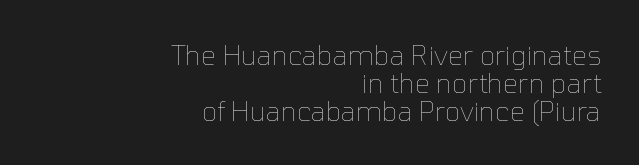
The image shows 27 px text type, upright; set right-aligned, tight line spacing (1.03x), normal letter spacing, not underlined.
